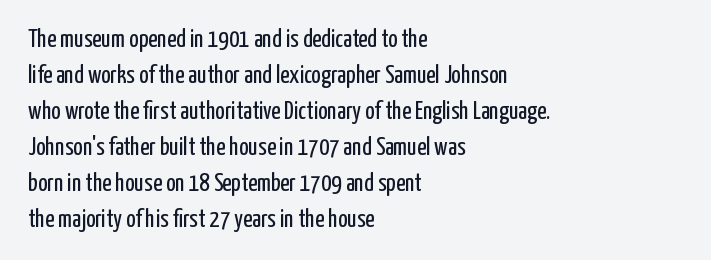
{"italic": "no", "bold": "no", "underline": "no", "align": "left", "line_spacing": "normal", "line_spacing_ratio": 1.44, "letter_spacing": "normal", "letter_spacing_em": 0.0, "glyph_px": 25}
